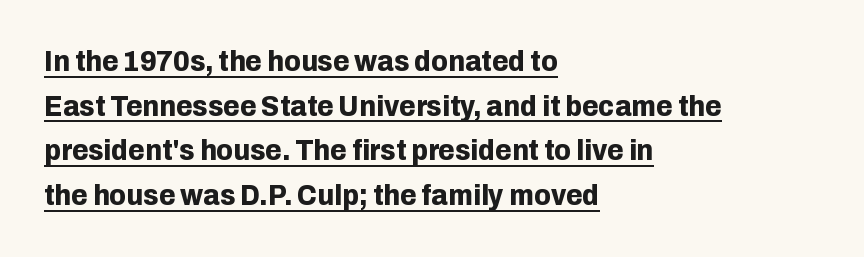
{"serif": "no", "italic": "no", "bold": "yes", "weight": "bold", "width": "normal", "stroke_contrast": "low", "x_height": "medium", "monospaced": "no", "underline": "yes", "align": "left", "line_spacing": "normal", "line_spacing_ratio": 1.49, "letter_spacing": "normal", "letter_spacing_em": 0.0, "glyph_px": 30}
